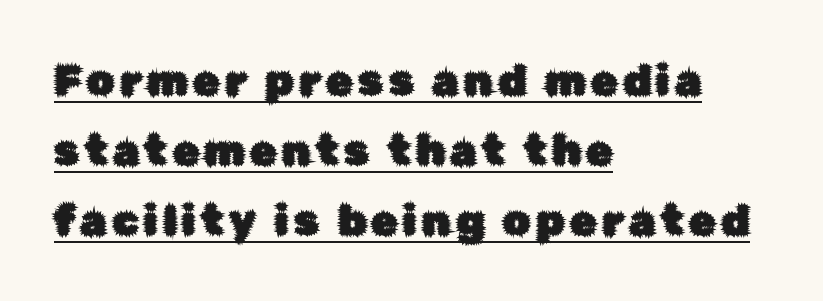
The image shows 43 px sans-serif type, upright; set left-aligned, normal line spacing (1.63x), underlined; low stroke contrast and a medium x-height.
